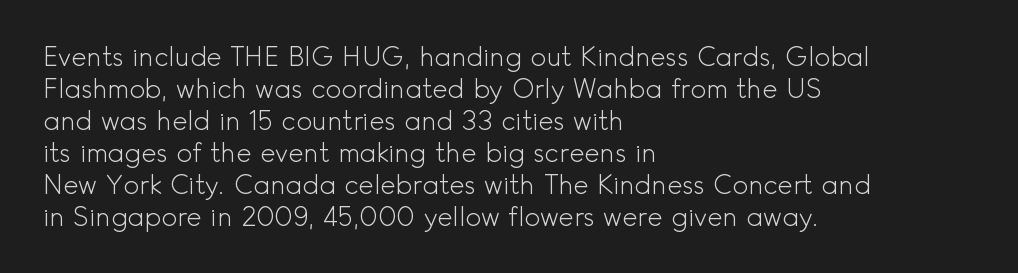
Q: Is the text bold? A: No.
Q: Is the text italic (slanted)? A: No, it is upright.
Q: Is the text underlined? A: No.
Q: How is the paragraph aligned? A: Left-aligned.
Q: Is the spacing between letters normal or unusually wide? A: Normal.
